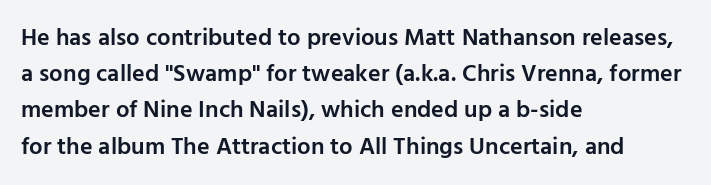
Quick note: not italic, upright. The baseline area is clear. Short and long lines alike share a common starting point at left. Students, observe: this is what conventionally led text looks like.
